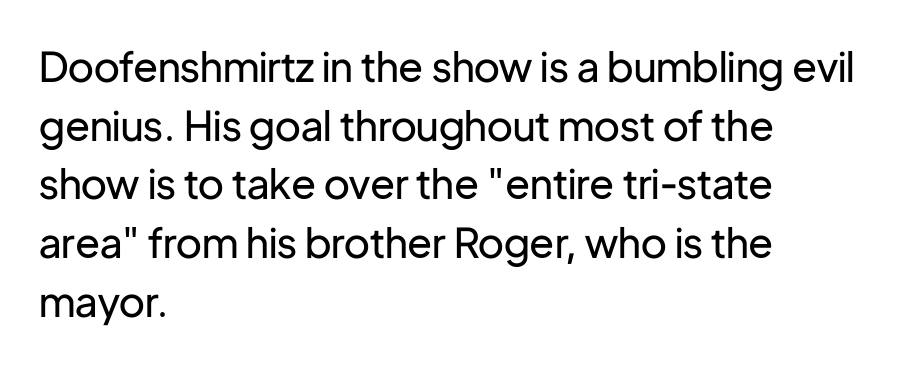
The image shows 41 px regular-weight sans-serif type, upright; set left-aligned, normal line spacing (1.43x), normal letter spacing, not underlined; low stroke contrast and a medium x-height.
